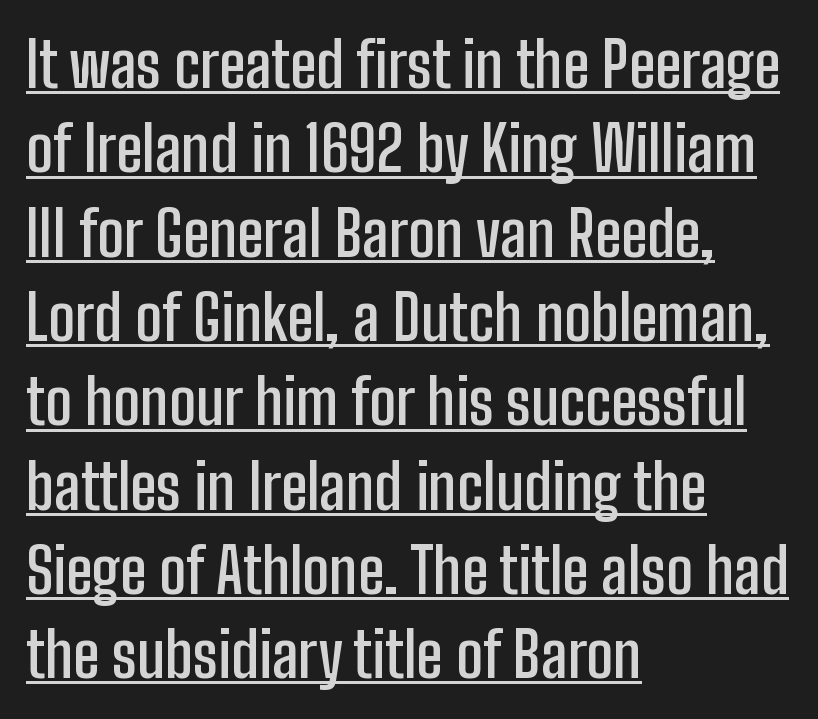
The image shows 62 px semibold, condensed sans-serif type, upright; set left-aligned, normal line spacing (1.36x), normal letter spacing, underlined; low stroke contrast and a medium x-height.
